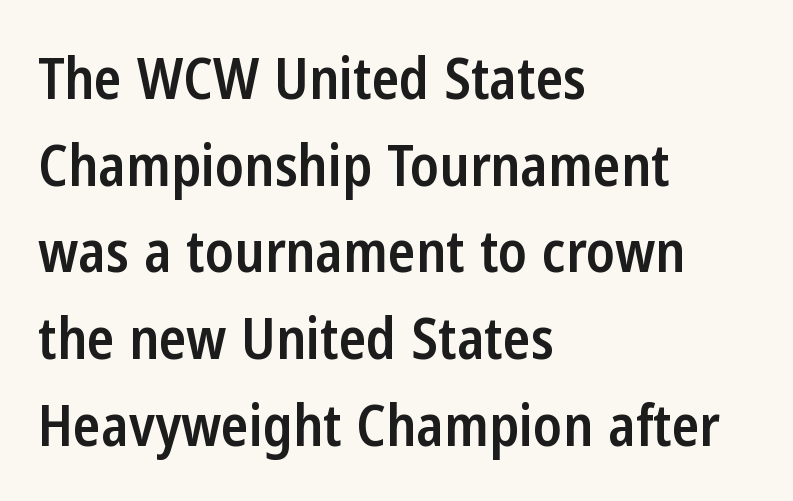
{"serif": "no", "italic": "no", "bold": "semi", "weight": "semibold", "width": "condensed", "stroke_contrast": "low", "x_height": "medium", "monospaced": "no", "underline": "no", "align": "left", "line_spacing": "normal", "line_spacing_ratio": 1.52, "letter_spacing": "normal", "letter_spacing_em": 0.0, "glyph_px": 57}
